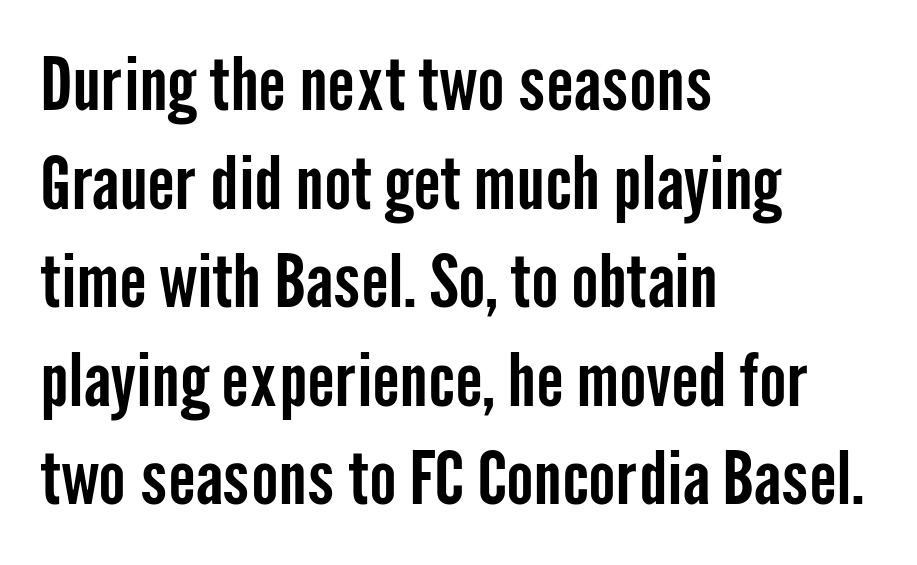
Type without underlining. The rendering anchors every line to the left-hand side. Default kerning and tracking; the words read as compact shapes. Horizontal bands of white between lines are of average thickness. The characters display no serif detailing; their extremities are plain.
